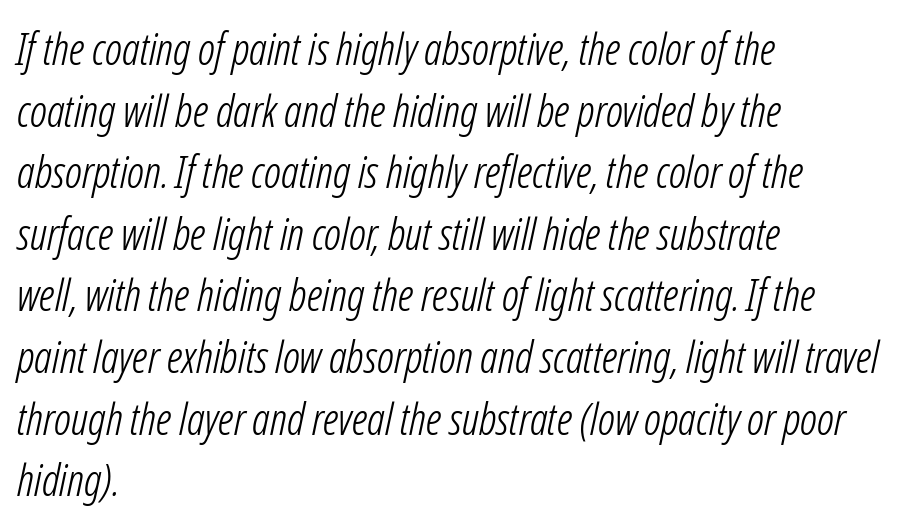
On a weight scale, this lands at 450 or below. The lines sit at an ordinary, default distance from one another. The lettering tilts uniformly, giving the passage an italic look. Line starts are locked; line ends wander. Honestly, there is no underline to notice here at all.
